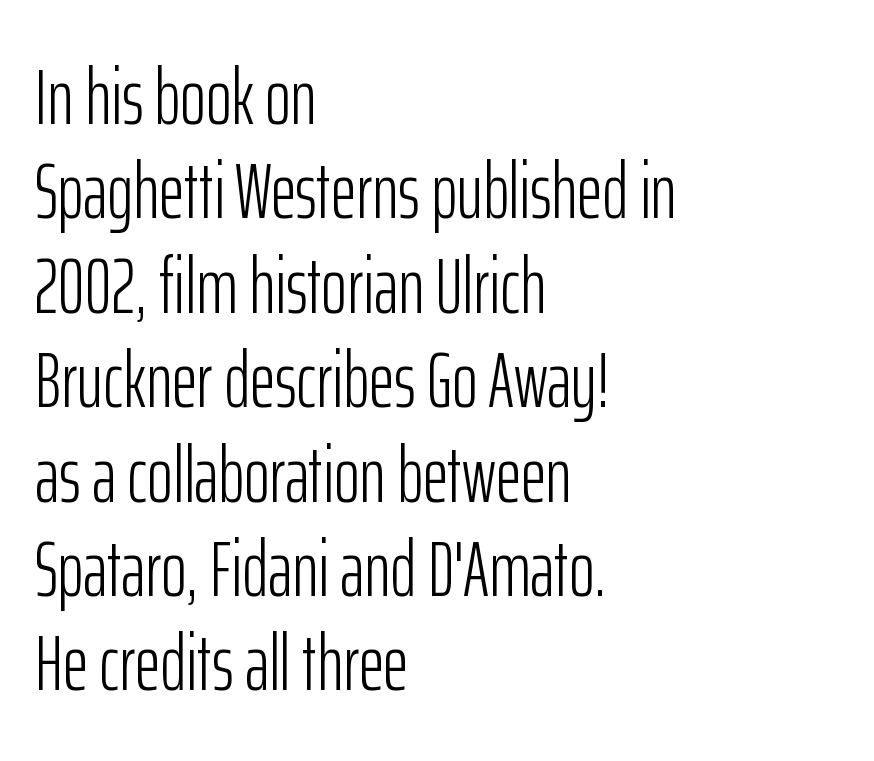
The image shows 78 px light, condensed sans-serif type, upright; set left-aligned, line spacing 1.21x, normal letter spacing, not underlined; low stroke contrast and a medium x-height.
